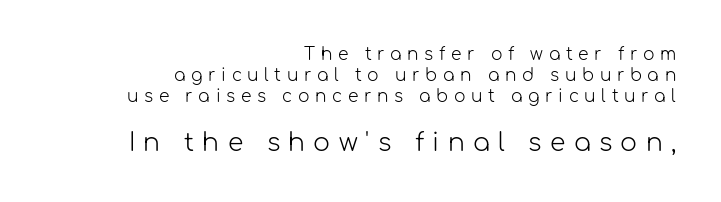
The image shows 25 px text type, upright; set right-aligned, line spacing 1.23x, unusually wide letter spacing (+0.33 em), not underlined; the second (bottom) block is 1.47x larger.
